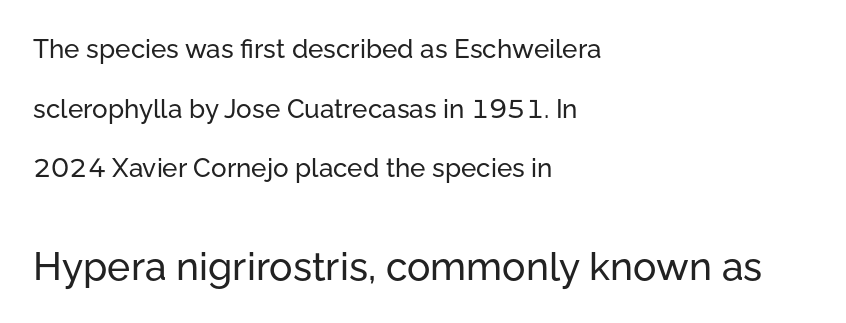
{"serif": "no", "italic": "no", "width": "normal", "stroke_contrast": "low", "x_height": "medium", "monospaced": "no", "underline": "no", "align": "left", "line_spacing": "loose", "line_spacing_ratio": 2.29, "letter_spacing": "normal", "letter_spacing_em": 0.0, "larger_block": "second", "size_ratio": 1.5, "glyph_px": 39}
